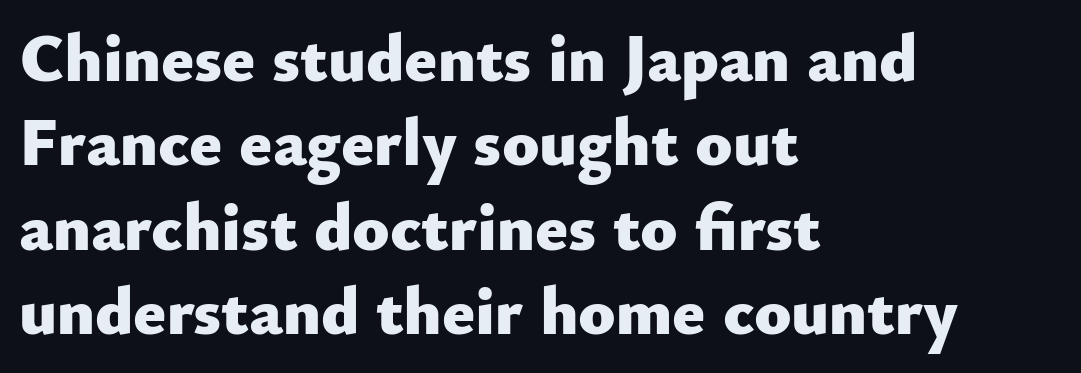
Q: Is the text bold? A: Yes.
Q: Is the text italic (slanted)? A: No, it is upright.
Q: Is the typeface a serif or a sans-serif typeface? A: Sans-serif.
Q: Is the text underlined? A: No.
Q: How is the paragraph aligned? A: Left-aligned.
Q: Is the spacing between letters normal or unusually wide? A: Normal.
Q: Width (condensed, normal, or wide)? A: Normal.
Q: Stroke contrast? A: Low.
Q: x-height? A: Small.
Q: Monospaced? A: No.
